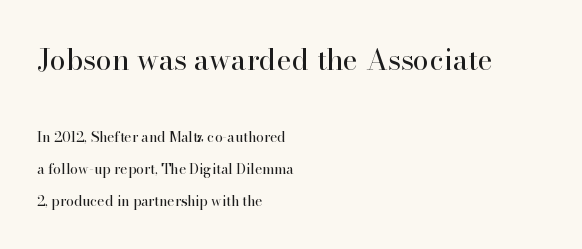
The type sits square on the baseline with zero lean. The letters advance in unequal steps, a hallmark of proportional type. Honestly, the letter spacing is just normal — you wouldn't notice it. Honestly, the rows look like they've been pulled way apart. This sample is left-justified, so line endings fall wherever the words run out. The designer gave the opening block more size than the closing block.
